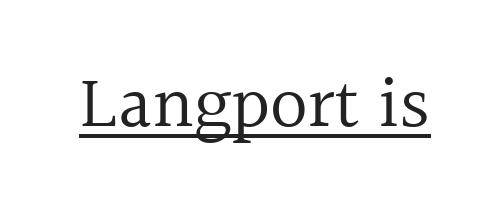
The image shows 74 px regular-weight serif type, upright; set normal letter spacing, underlined; a medium x-height.
